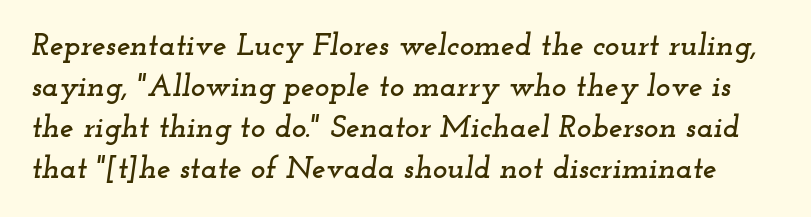
{"serif": "yes", "italic": "yes", "lean": "right", "slant_degrees": 12, "width": "wide", "stroke_contrast": "low", "x_height": "small", "monospaced": "no", "underline": "no", "line_spacing": "normal", "line_spacing_ratio": 1.32, "letter_spacing": "normal", "letter_spacing_em": 0.0, "glyph_px": 31}
